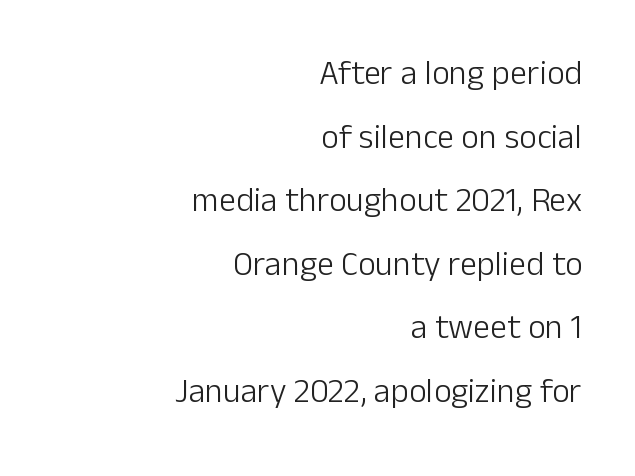
The image shows 34 px light sans-serif type, upright; set right-aligned, line spacing 1.87x, normal letter spacing, not underlined; low stroke contrast and a medium x-height.
